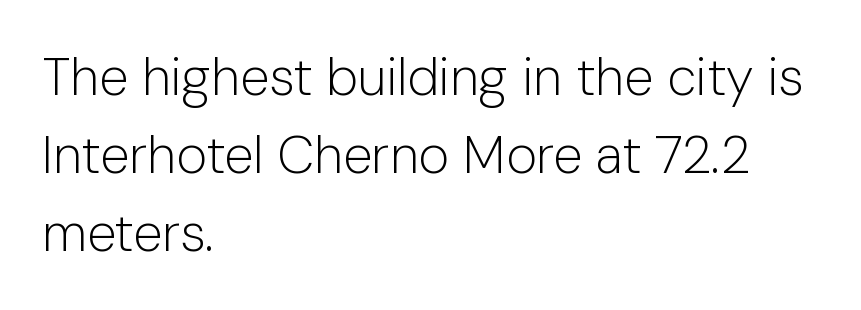
{"serif": "no", "italic": "no", "bold": "no", "weight": "light", "width": "normal", "stroke_contrast": "low", "x_height": "medium", "monospaced": "no", "underline": "no", "align": "left", "line_spacing": "normal", "line_spacing_ratio": 1.47, "letter_spacing": "normal", "letter_spacing_em": 0.0, "glyph_px": 53}
